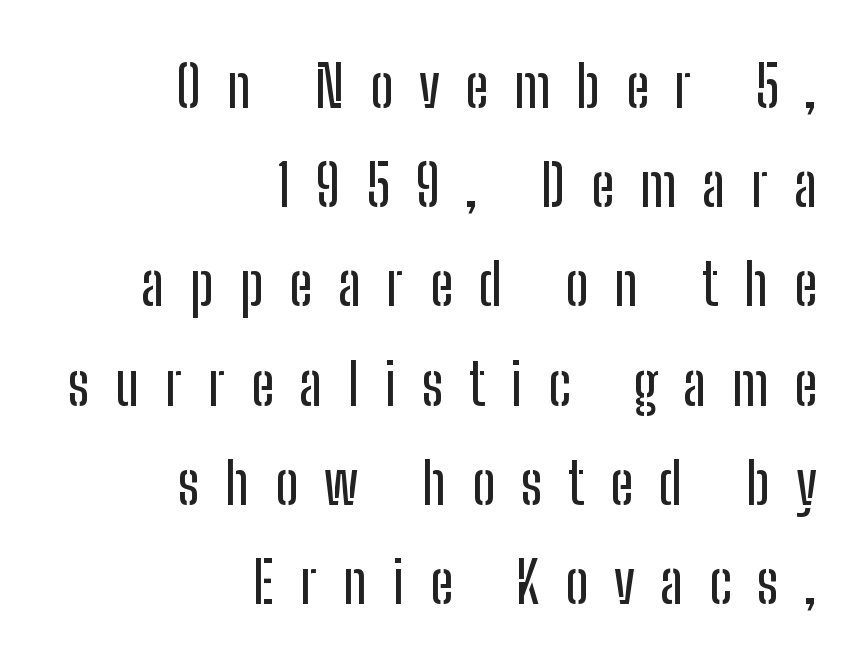
Q: Is the text italic (slanted)? A: No, it is upright.
Q: Is the typeface a serif or a sans-serif typeface? A: Sans-serif.
Q: Is the text underlined? A: No.
Q: How is the paragraph aligned? A: Right-aligned.
Q: Is the spacing between letters normal or unusually wide? A: Unusually wide.
Q: Width (condensed, normal, or wide)? A: Condensed.
Q: Stroke contrast? A: Low.
Q: x-height? A: Medium.
Q: Monospaced? A: No.
